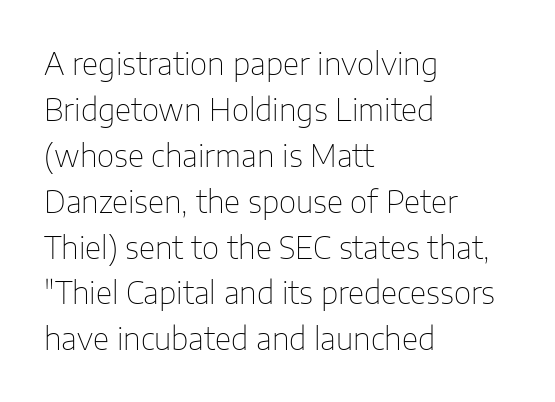
No chunkiness to these letters — they're not bold. Vertically, the passage feels balanced, rows spaced as you'd expect. This sample uses plain, unmodified letter spacing. Is this a fixed-width face? No — the glyphs have proportional, varying widths. The rag falls on the right side of this text block. The strip under each line holds only bare page.
